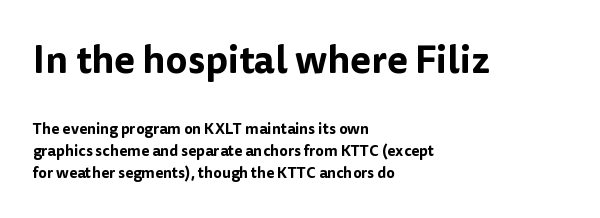
Q: Is the text italic (slanted)? A: No, it is upright.
Q: Is the typeface a serif or a sans-serif typeface? A: Sans-serif.
Q: Is the text underlined? A: No.
Q: How is the paragraph aligned? A: Left-aligned.
Q: Is the spacing between letters normal or unusually wide? A: Normal.
Q: Is the spacing between lines tight, normal or loose? A: Normal.
Q: Which block of text is set in a larger size, the first (top) or the second (bottom)? A: The first (top) one.
Q: Width (condensed, normal, or wide)? A: Normal.
Q: Stroke contrast? A: Low.
Q: x-height? A: Medium.
Q: Monospaced? A: No.
